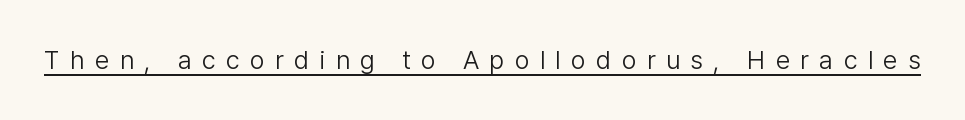
{"italic": "no", "bold": "no", "underline": "yes", "letter_spacing": "wide", "letter_spacing_em": 0.4, "glyph_px": 26}
